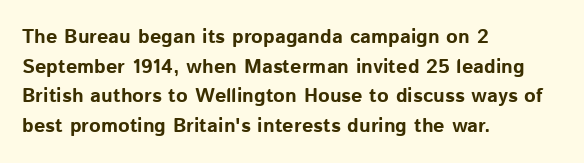
Q: Is the text bold? A: Yes.
Q: Is the text italic (slanted)? A: No, it is upright.
Q: Is the text underlined? A: No.
Q: How is the paragraph aligned? A: Left-aligned.
Q: Is the spacing between letters normal or unusually wide? A: Normal.
Q: Is the spacing between lines tight, normal or loose? A: Normal.
